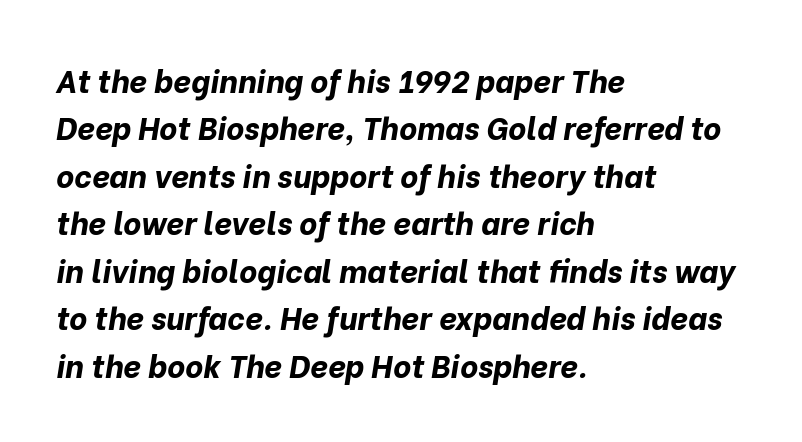
Q: Is the text bold? A: Yes.
Q: Is the text italic (slanted)? A: Yes, it leans right by about 10 degrees.
Q: Is the text underlined? A: No.
Q: How is the paragraph aligned? A: Left-aligned.
Q: Is the spacing between letters normal or unusually wide? A: Normal.
Q: Is the spacing between lines tight, normal or loose? A: Normal.
Q: Width (condensed, normal, or wide)? A: Normal.
Q: Stroke contrast? A: Low.
Q: x-height? A: Medium.
Q: Monospaced? A: No.
